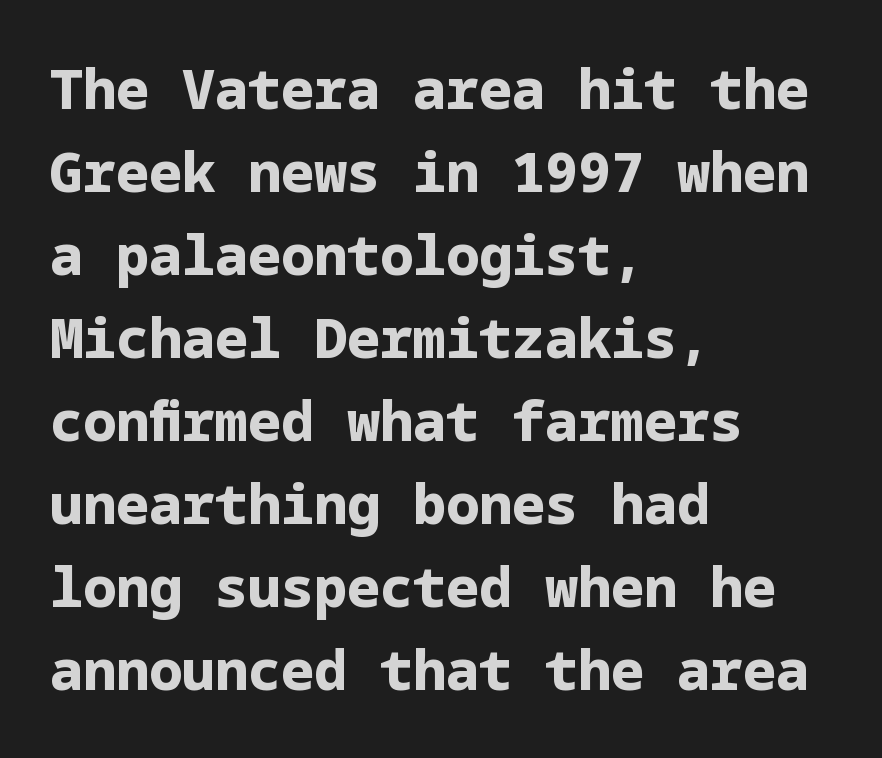
The image shows 55 px bold sans-serif type, upright; set left-aligned, normal line spacing (1.51x), normal letter spacing, not underlined; low stroke contrast and a medium x-height.
